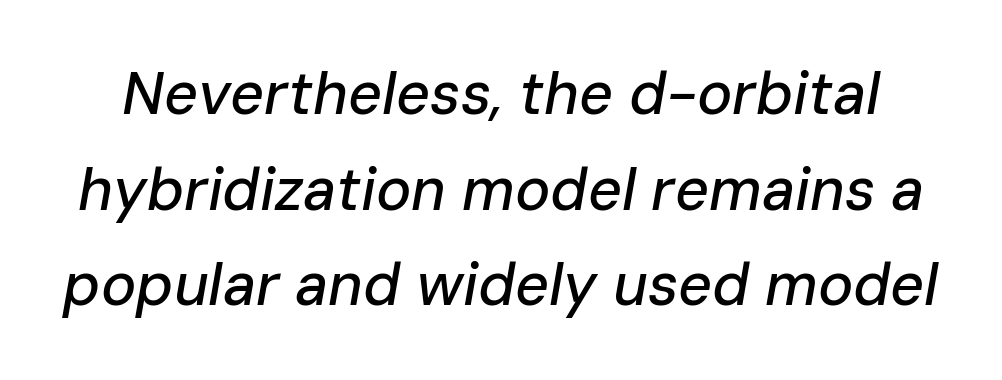
Students, note that the glyphs here touch the page at normal intervals. The passage shown is typed in a proportional face where columns would drift. Regular leading. The passage shown leans; its letterforms are oblique. Lines of text with bare space underneath.
